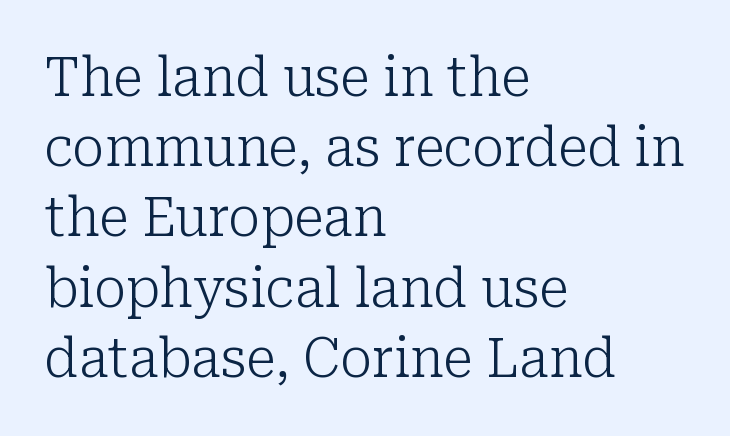
The passage shown is typed in a proportional face where columns would drift. Interline gaps are of average width in this sample. Characters follow at the spacing the type designer built in. Quick note: not italic, upright.
